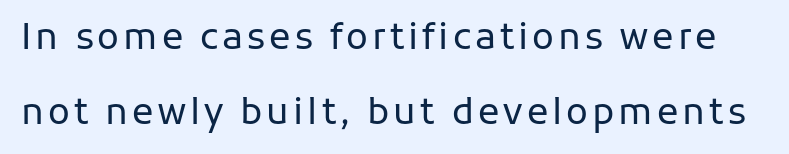
{"serif": "no", "italic": "no", "bold": "no", "weight": "regular", "width": "normal", "stroke_contrast": "low", "x_height": "medium", "monospaced": "no", "underline": "no", "line_spacing": "loose", "line_spacing_ratio": 2.08, "glyph_px": 36}
